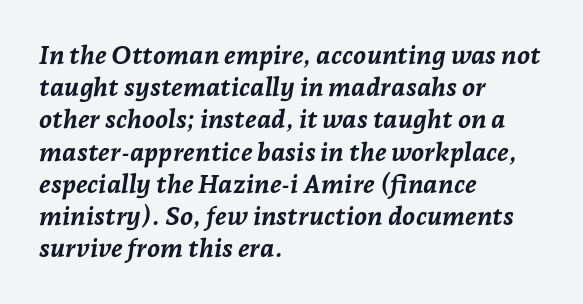
Q: Is the text bold? A: Yes.
Q: Is the text italic (slanted)? A: Yes, it leans right by about 7 degrees.
Q: Is the text underlined? A: No.
Q: How is the paragraph aligned? A: Left-aligned.
Q: Is the spacing between letters normal or unusually wide? A: Normal.
